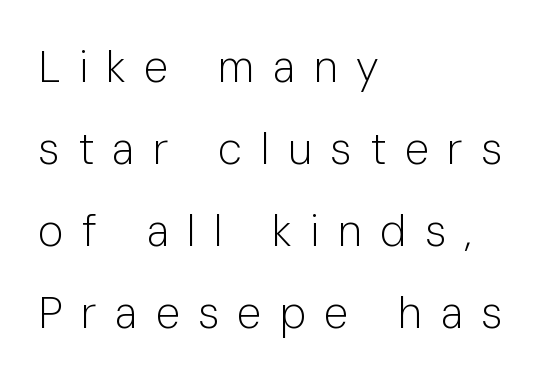
Q: Is the text bold? A: No.
Q: Is the text italic (slanted)? A: No, it is upright.
Q: Is the typeface a serif or a sans-serif typeface? A: Sans-serif.
Q: Is the text underlined? A: No.
Q: How is the paragraph aligned? A: Left-aligned.
Q: Is the spacing between letters normal or unusually wide? A: Unusually wide.
Q: Width (condensed, normal, or wide)? A: Normal.
Q: Stroke contrast? A: Low.
Q: x-height? A: Medium.
Q: Monospaced? A: No.
